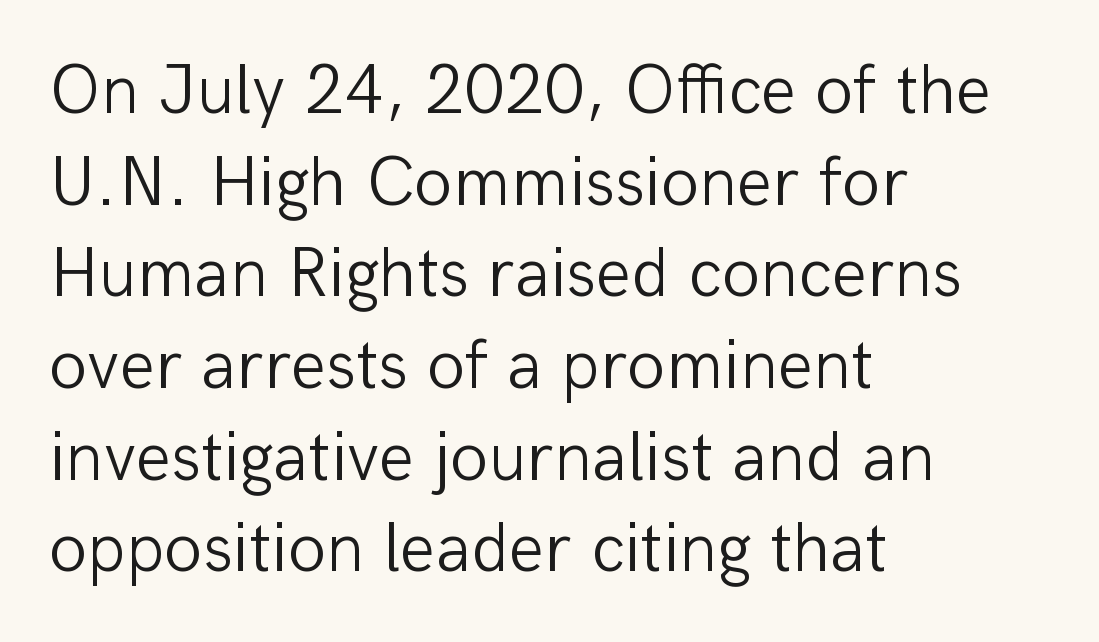
Q: Is the text bold? A: No.
Q: Is the text italic (slanted)? A: No, it is upright.
Q: Is the typeface a serif or a sans-serif typeface? A: Sans-serif.
Q: Is the text underlined? A: No.
Q: How is the paragraph aligned? A: Left-aligned.
Q: Is the spacing between letters normal or unusually wide? A: Normal.
Q: Is the spacing between lines tight, normal or loose? A: Normal.
Q: Width (condensed, normal, or wide)? A: Normal.
Q: Stroke contrast? A: Low.
Q: x-height? A: Medium.
Q: Monospaced? A: No.
